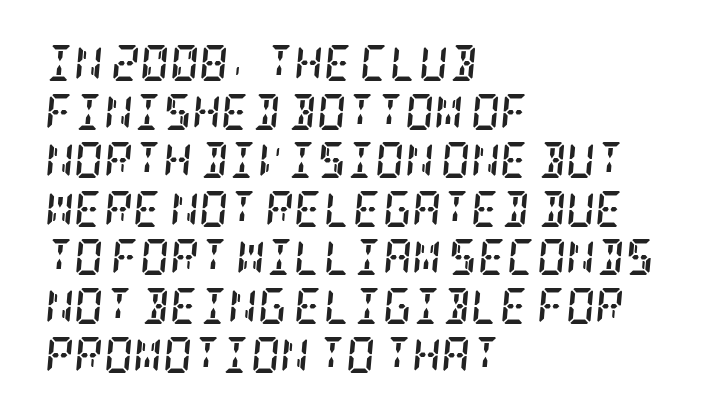
The letterforms sit shoulder to shoulder at normal distance. Serif or sans? Serif — the stroke terminals have little feet. Each glyph is drawn with heavy, bold strokes. This is oblique type, the kind used for emphasis or titles. Decoration check: the copy has no underline.
